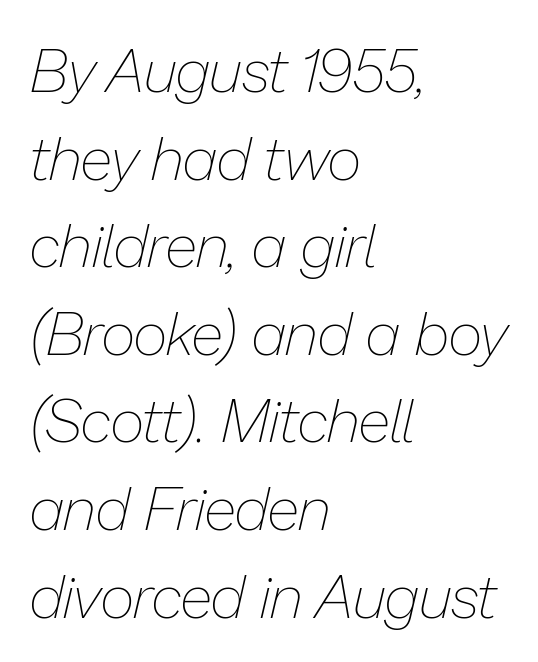
The image shows 60 px thin type, italic (leaning right); set left-aligned, normal line spacing (1.46x), normal letter spacing, not underlined; low stroke contrast and a medium x-height.
